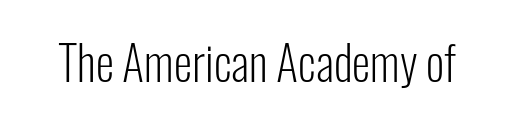
Weight class: somewhere from thin through regular. Italic: no, the glyphs are upright roman. Nobody touched the tracking dial on this one. Are there feet on the stems? There aren't — it's a sans. Letters rest on an invisible, unmarked baseline. You could not count columns in this text — the font is proportionally spaced.
